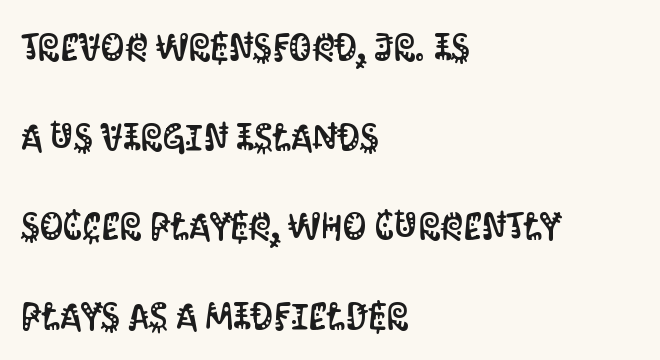
Looks like regular typesetting: each glyph gets only the width it needs. Quick note: interline space is abundant. Anything drawn beneath the words? Only blank space. A sans-serif font was chosen for this passage.
